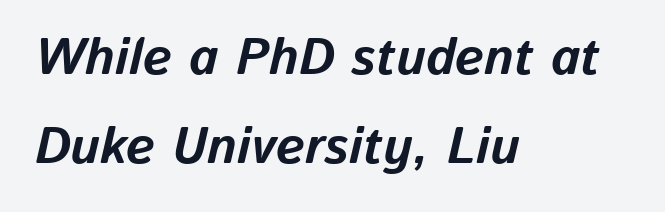
The gap between lines stays unmarked. Which margin do the lines hug? The left one — the right edge is uneven. No extra tracking has been applied to these lines. The rendering uses natural spacing where letterforms have individual widths. The letters are slanted; this is an italic face.
